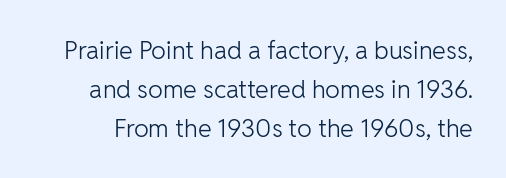
Q: Is the text bold? A: No.
Q: Is the text italic (slanted)? A: No, it is upright.
Q: Is the text underlined? A: No.
Q: Is the spacing between letters normal or unusually wide? A: Normal.
Q: Is the spacing between lines tight, normal or loose? A: Normal.
